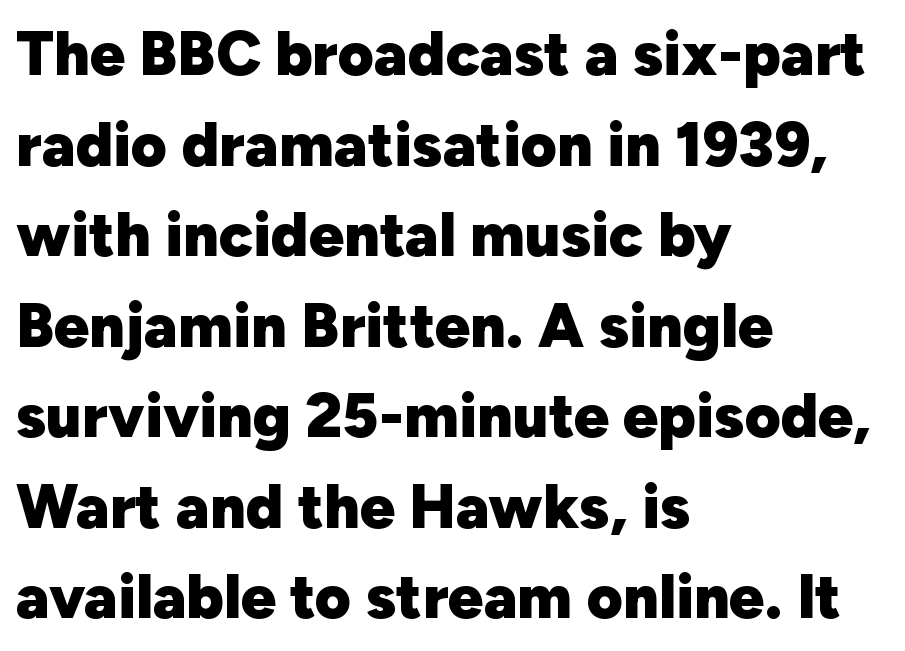
Each row of text sits above clean, open space. Grotesque or geometric, the face here clearly has no serifs. The designer left line spacing at the default. The letterforms sit shoulder to shoulder at normal distance.
